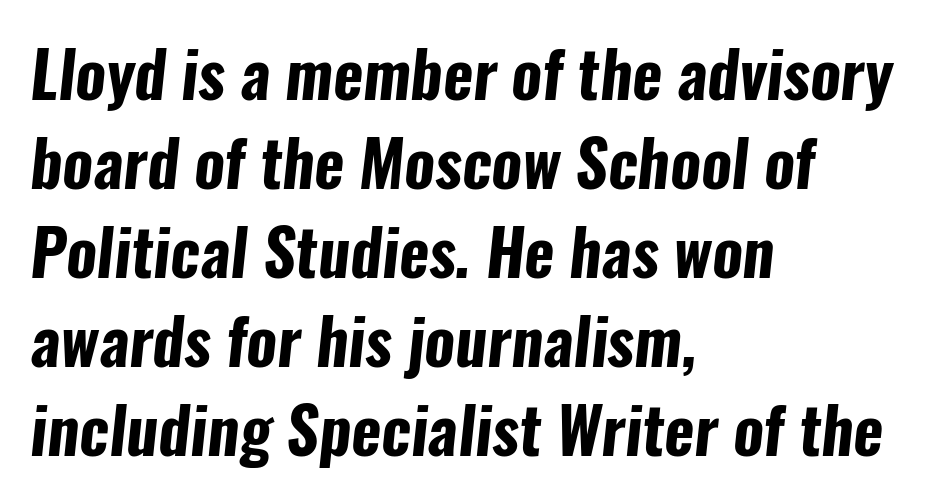
The image shows 64 px bold, condensed sans-serif type; set left-aligned, normal line spacing (1.39x), normal letter spacing, not underlined; low stroke contrast and a medium x-height.
